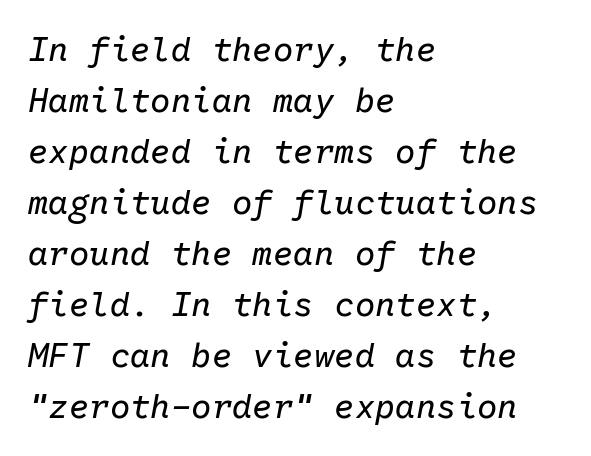
Tracking here is standard; glyphs follow each other at the usual distance. This rendering uses left alignment, leaving the right contour irregular. Has an underline been added? It has not. Think of a typewriter: that constant character pitch is what you see here. Letters have the restrained weight of plain body copy at most.
